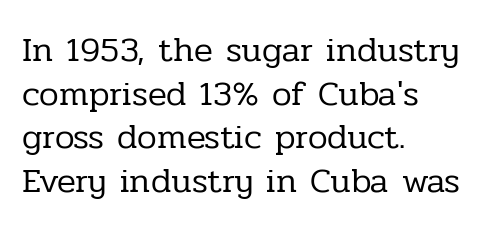
The letters sit at their default tracking, neither squeezed nor spread. Is this a sans? No — the strokes have serifs. The specimen reads as upright at a glance. Quick note: interline space is typical.
